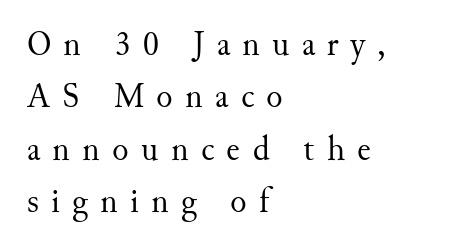
Q: Is the text bold? A: No.
Q: Is the text italic (slanted)? A: No, it is upright.
Q: Is the typeface a serif or a sans-serif typeface? A: Serif.
Q: Is the text underlined? A: No.
Q: How is the paragraph aligned? A: Left-aligned.
Q: Is the spacing between letters normal or unusually wide? A: Unusually wide.
Q: Is the spacing between lines tight, normal or loose? A: Normal.
Q: Width (condensed, normal, or wide)? A: Normal.
Q: Stroke contrast? A: Medium.
Q: x-height? A: Small.
Q: Monospaced? A: No.
